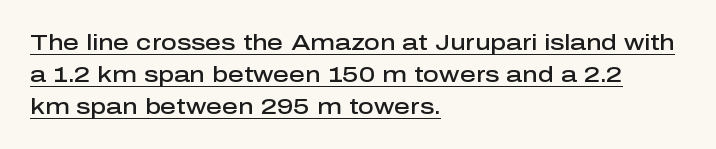
The image shows 22 px text type, upright; set left-aligned, normal line spacing (1.45x), normal letter spacing, underlined.
